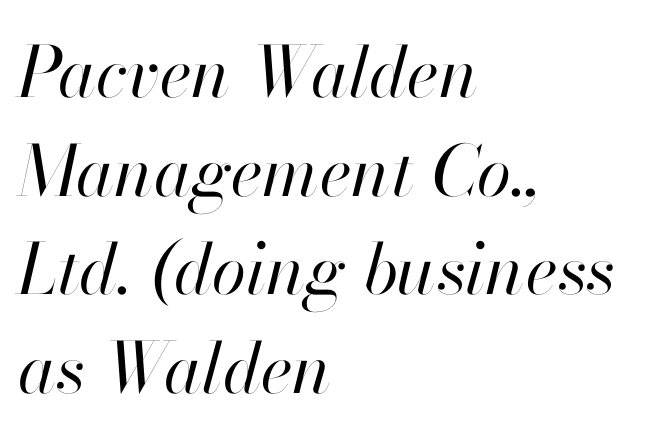
The image shows 70 px regular-weight type, italic (leaning right); set left-aligned, normal line spacing (1.41x), normal letter spacing, not underlined; high stroke contrast and a small x-height.
